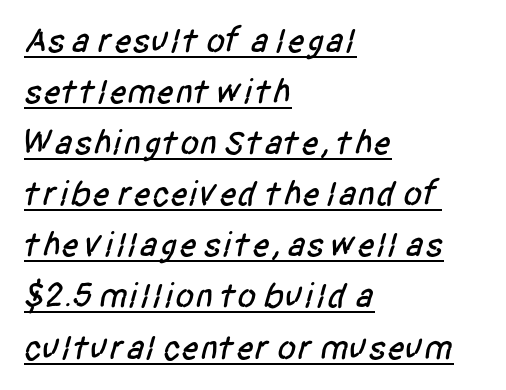
These lines are rendered in a variable-pitch font. Serifs: no, the terminals of the letterforms are clean. The gaps between neighbouring characters are ordinary and unremarkable. This sample keeps an unexceptional amount of space between lines. A typographer would call this underscored text. Every row of glyphs begins at an identical x-position on the left.
